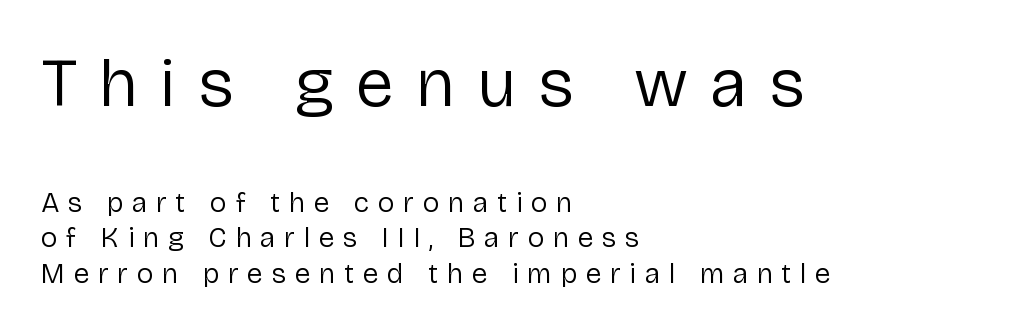
The image shows 69 px regular-weight sans-serif type, upright; set left-aligned, normal line spacing (1.28x), unusually wide letter spacing (+0.32 em), not underlined; the first (top) block is 2.46x larger; low stroke contrast and a medium x-height.
